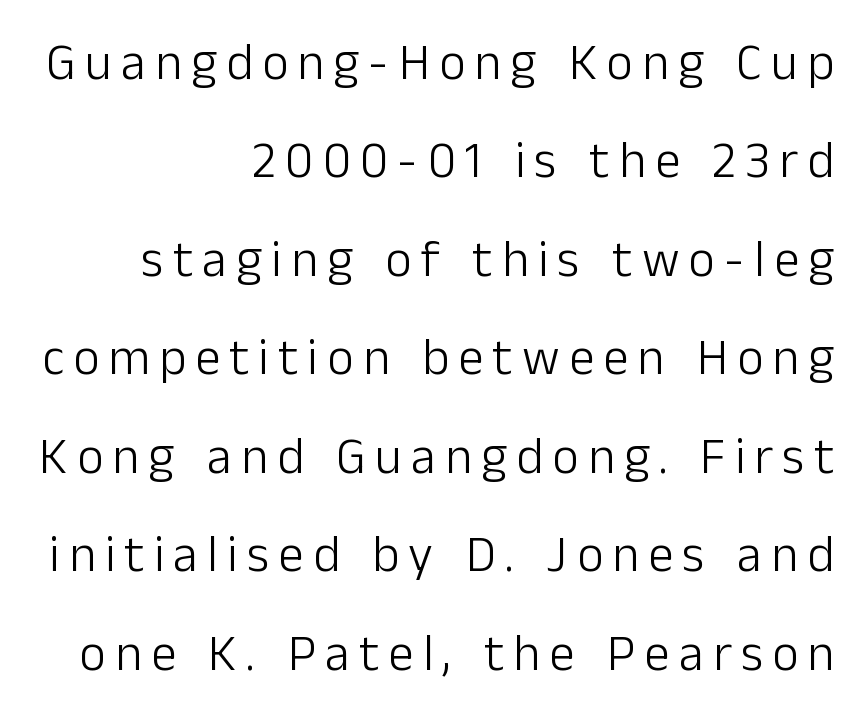
The image shows 51 px light sans-serif type, upright; set right-aligned, loose line spacing (1.93x), not underlined; low stroke contrast and a medium x-height.
